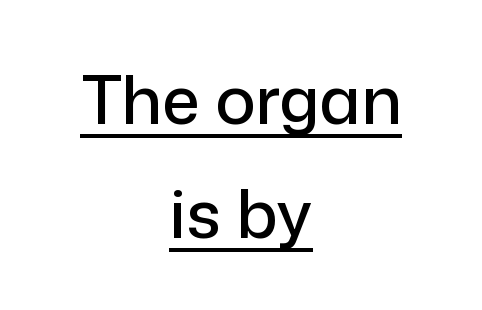
Q: Is the text italic (slanted)? A: No, it is upright.
Q: Is the typeface a serif or a sans-serif typeface? A: Sans-serif.
Q: Is the text underlined? A: Yes.
Q: How is the paragraph aligned? A: Centered.
Q: Is the spacing between letters normal or unusually wide? A: Normal.
Q: Is the spacing between lines tight, normal or loose? A: Normal.
Q: Width (condensed, normal, or wide)? A: Normal.
Q: Stroke contrast? A: Low.
Q: x-height? A: Medium.
Q: Monospaced? A: No.
